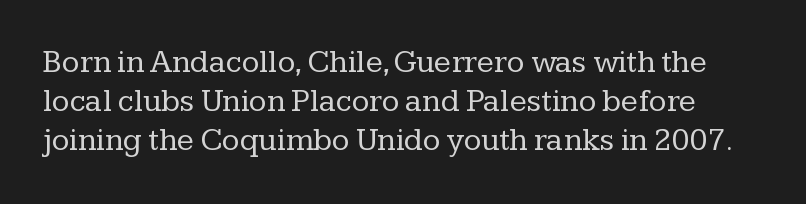
The image shows 32 px regular-weight serif type, upright; set line spacing 1.22x, normal letter spacing, not underlined; low stroke contrast and a medium x-height.
